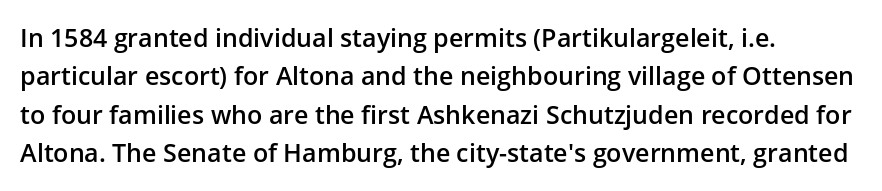
{"italic": "no", "bold": "semi", "underline": "no", "align": "left", "line_spacing": "normal", "line_spacing_ratio": 1.54, "letter_spacing": "normal", "letter_spacing_em": 0.0, "glyph_px": 25}
